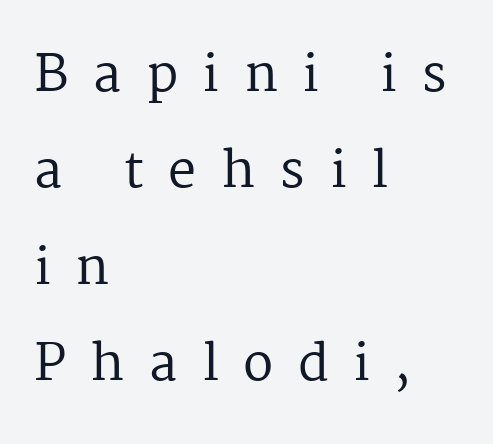
The image shows 50 px regular-weight serif type, upright; set left-aligned, loose line spacing (1.93x), unusually wide letter spacing (+0.49 em), not underlined; medium stroke contrast and a medium x-height.
